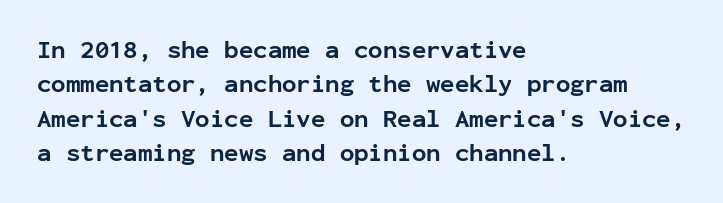
Q: Is the text bold? A: Yes.
Q: Is the text italic (slanted)? A: No, it is upright.
Q: Is the text underlined? A: No.
Q: How is the paragraph aligned? A: Left-aligned.
Q: Is the spacing between letters normal or unusually wide? A: Normal.
Q: Is the spacing between lines tight, normal or loose? A: Normal.
